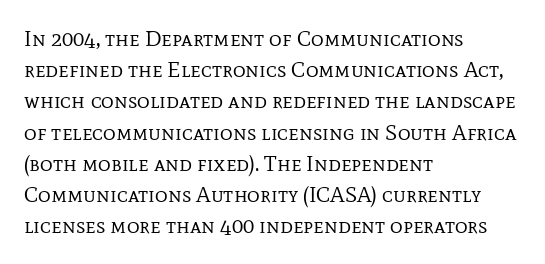
{"italic": "no", "bold": "no", "underline": "no", "align": "left", "line_spacing": "normal", "line_spacing_ratio": 1.42, "letter_spacing": "normal", "letter_spacing_em": 0.0, "glyph_px": 22}
